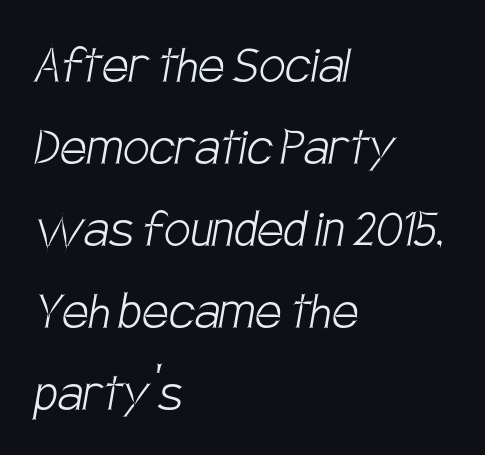
The image shows 59 px light, condensed sans-serif type; set left-aligned, normal line spacing (1.39x), normal letter spacing, not underlined; low stroke contrast and a large x-height.
